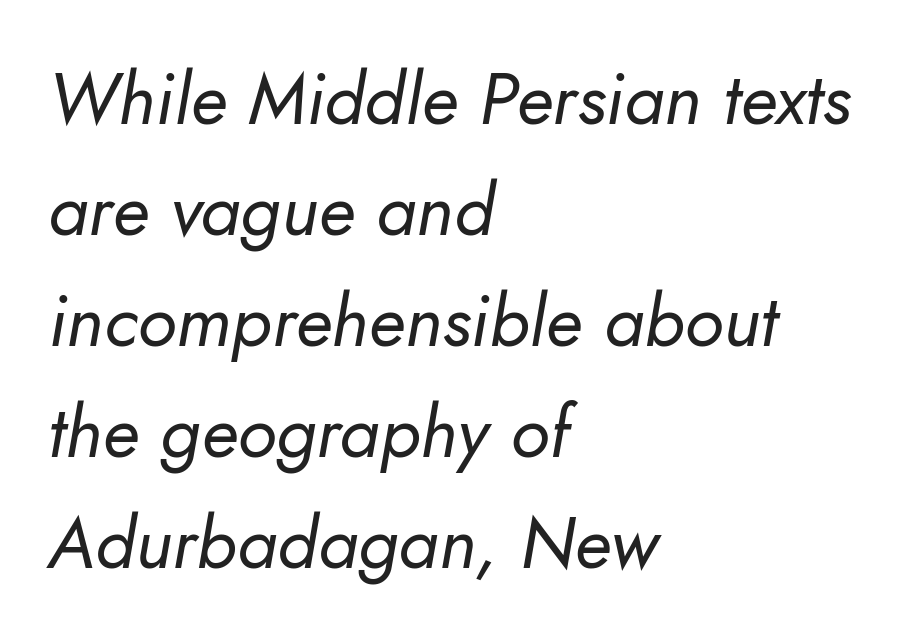
The image shows 73 px regular-weight type, italic (leaning right); set left-aligned, normal line spacing (1.52x), normal letter spacing, not underlined; low stroke contrast and a small x-height.
